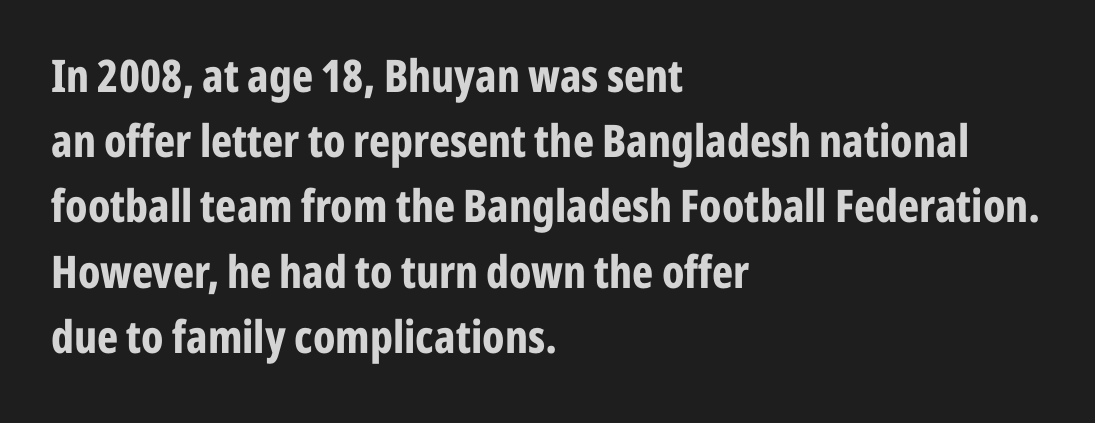
The image shows 45 px bold, condensed sans-serif type, upright; set left-aligned, normal line spacing (1.45x), normal letter spacing, not underlined; low stroke contrast and a medium x-height.
